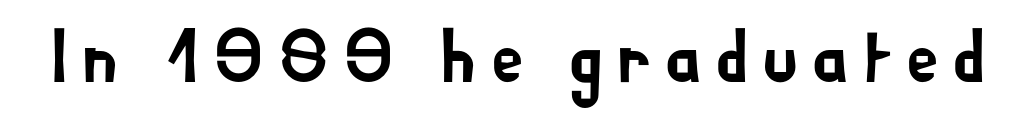
{"serif": "no", "italic": "no", "width": "normal", "stroke_contrast": "low", "x_height": "small", "monospaced": "no", "underline": "no", "glyph_px": 75}
